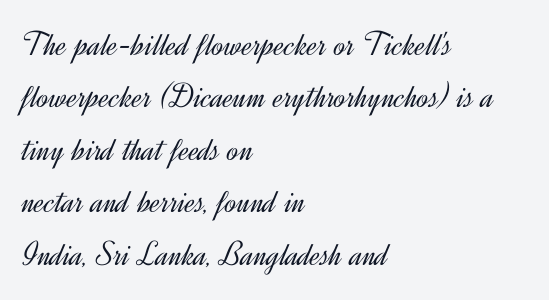
These lines are set flush left with a ragged right edge. Looks like regular typesetting: each glyph gets only the width it needs. Honestly, the letter spacing is just normal — you wouldn't notice it.
